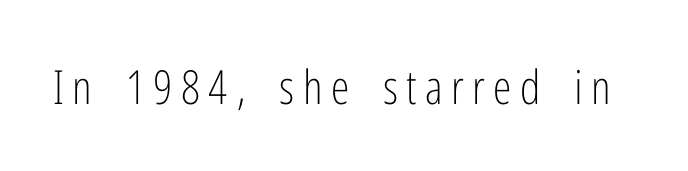
Caption: face not bold, strokes unweighted. Each letter keeps its own natural width here, so spacing adapts to shape. When letters stand straight like this, we call the style roman or upright. A clean baseline with only descenders dipping below it. Look at the bottom of the vertical strokes: they stop flat, with no serifs.
